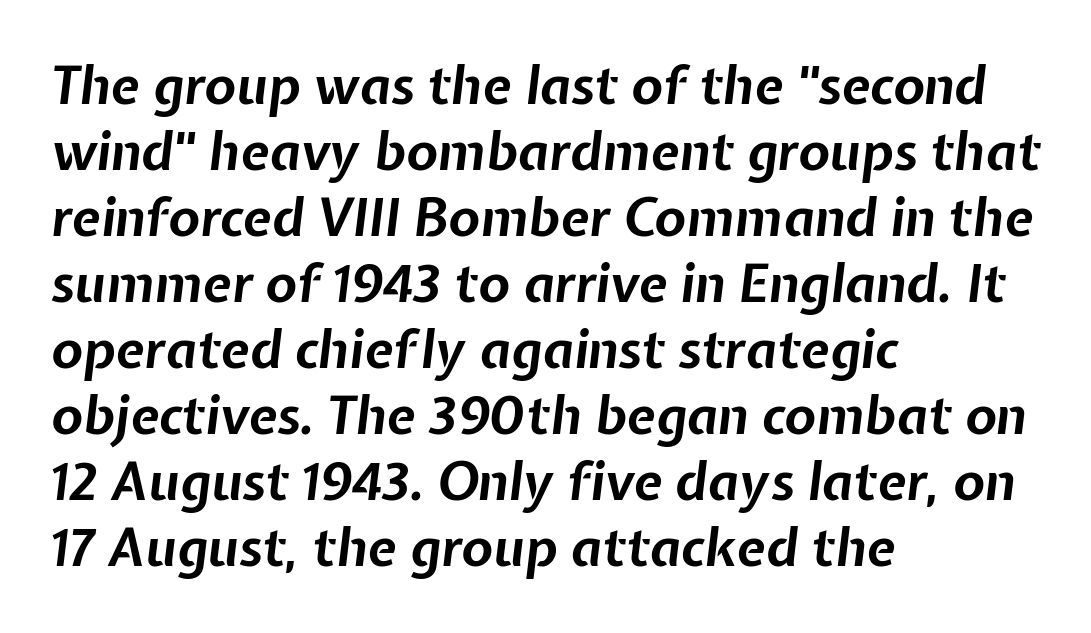
Summary of vertical rhythm: regular, with standard interline spacing. The passage shown leans; its letterforms are oblique. Each letter keeps its own natural width here, so spacing adapts to shape. The gap between lines stays unmarked. Inter-character spacing is left at the font's built-in metrics.
